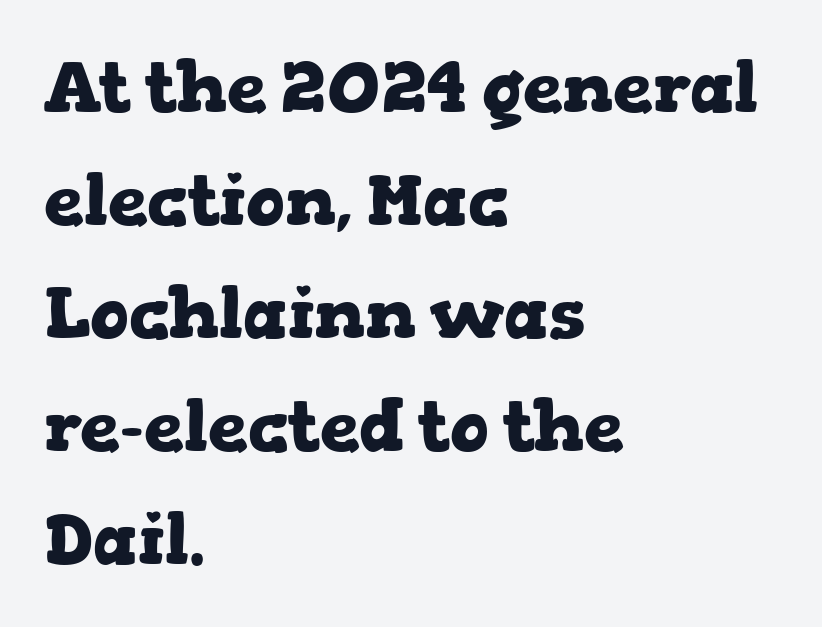
The image shows 71 px heavy, wide serif type, upright; set left-aligned, normal line spacing (1.59x), normal letter spacing, not underlined; low stroke contrast and a medium x-height.
